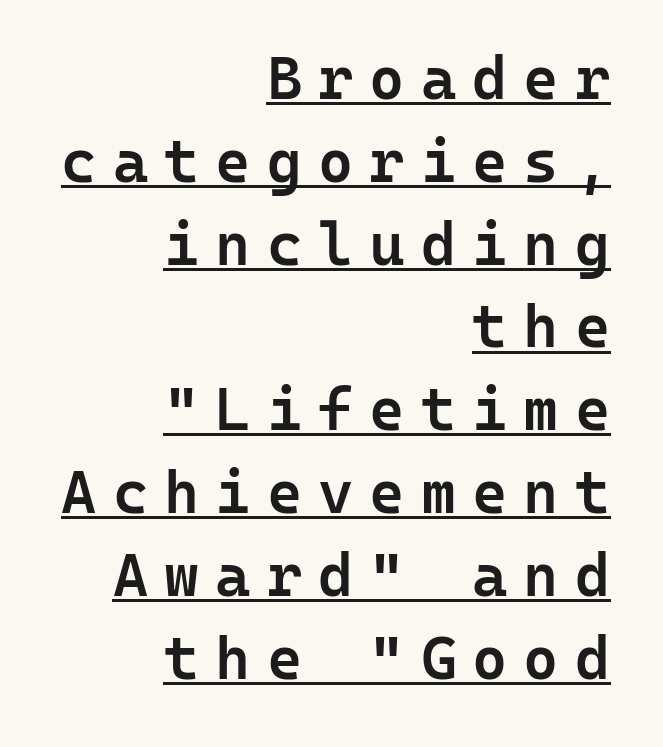
The image shows 60 px semibold sans-serif type, upright, monospaced; set right-aligned, normal line spacing (1.38x), unusually wide letter spacing (+0.27 em), underlined; low stroke contrast and a medium x-height.
